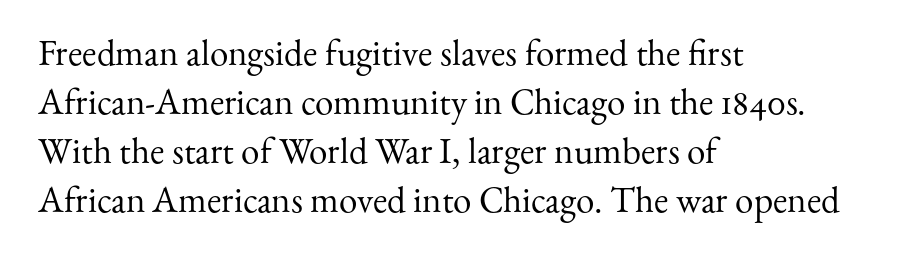
The weight tops out at a normal text grade. Do the characters align in a grid? No, the font is proportional. Letter spacing: default. The glyphs are unaccompanied by any horizontal stroke below them. Normally led — the rows are evenly, conventionally spaced. The passage is arranged the way most books set body copy — flush left.
